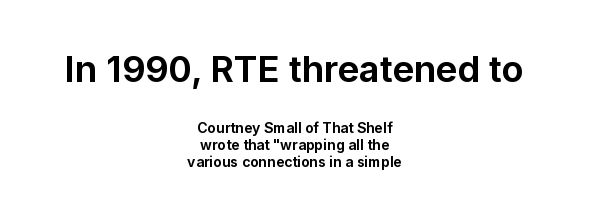
The typeface chosen for these lines omits serifs. Rendered with straight, roman letterforms. Glyph-to-glyph distance matches everyday printed text. Alignment: centered. A student would notice the top passage is typeset larger than what follows. Emphasis by weight is at full strength: bold.
